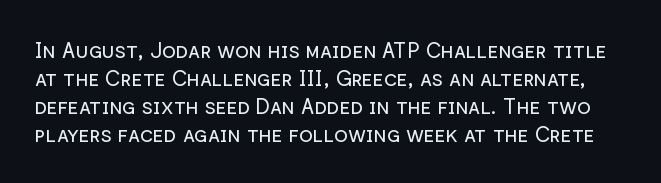
Tracking here is standard; glyphs follow each other at the usual distance. Reading down the column, the eye jumps a familiar distance to each next line. No word sits above an underline. If you drew a line through each stem, it would be perfectly vertical. Is this a heavy cut? Hardly; it is regular or lighter.
